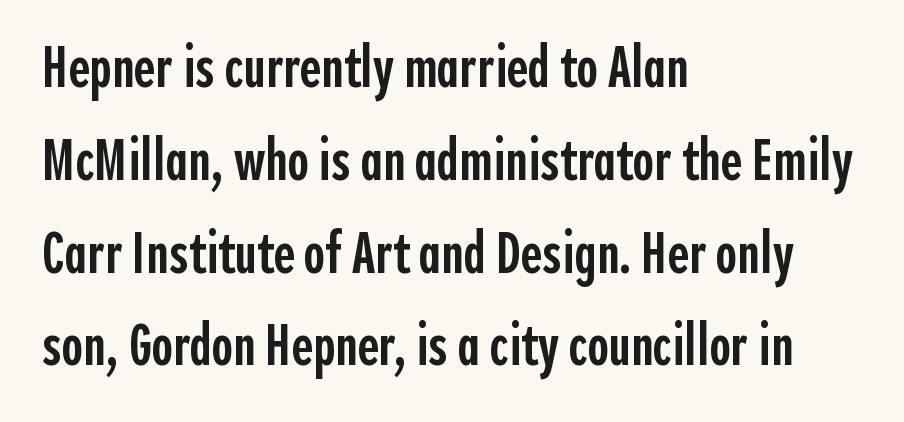
Reading down the block, your eye returns to a fixed left position each line. Set as a demibold, roughly 600 on the weight scale. Look at the tracking — it's just the regular setting, nothing added. Quick note: underline off. These lines are rendered in a variable-pitch font.
